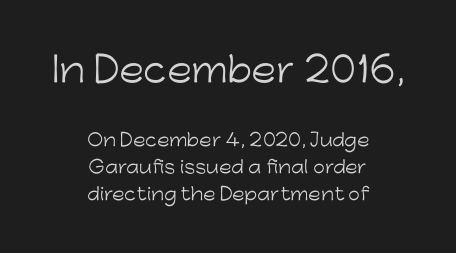
The image shows 34 px light sans-serif type, upright; set centered, normal line spacing (1.58x), normal letter spacing, not underlined; the first (top) block is 2.0x larger; low stroke contrast and a medium x-height.
